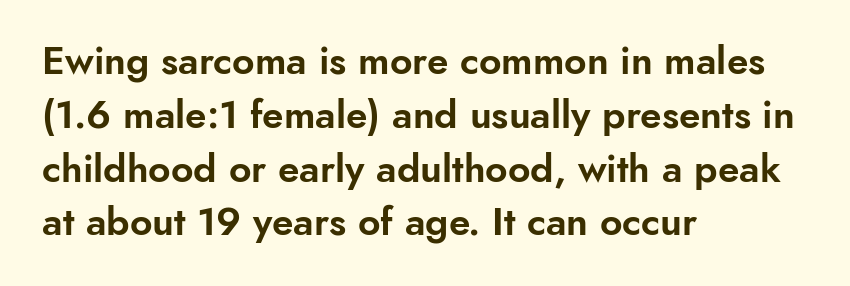
The ragged edge is on the right, which tells us the setting is flush left. The type sits square on the baseline with zero lean. Do the characters align in a grid? No, the font is proportional. Anything drawn beneath the words? Only blank space. The rows are spaced the way most documents space them. Words appear dense and cohesive because spacing is normal.
